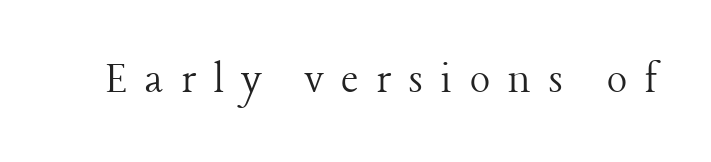
Upright lettering throughout. Characters follow at a spacing far wider than the type designer built in. Is this a sans? No — the strokes have serifs. The passage shown is typed in a proportional face where columns would drift. A clean baseline with only descenders dipping below it.
